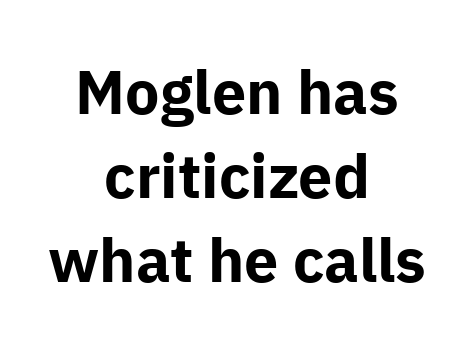
Q: Is the text bold? A: Yes.
Q: Is the text italic (slanted)? A: No, it is upright.
Q: Is the typeface a serif or a sans-serif typeface? A: Sans-serif.
Q: Is the text underlined? A: No.
Q: How is the paragraph aligned? A: Centered.
Q: Is the spacing between letters normal or unusually wide? A: Normal.
Q: Is the spacing between lines tight, normal or loose? A: Normal.
Q: Width (condensed, normal, or wide)? A: Normal.
Q: Stroke contrast? A: Low.
Q: x-height? A: Medium.
Q: Monospaced? A: No.
